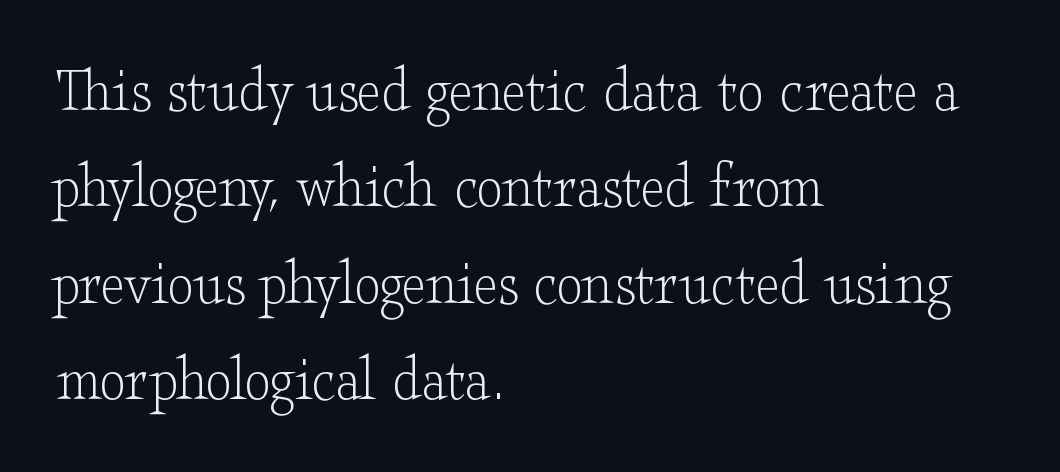
Q: Is the text bold? A: No.
Q: Is the text italic (slanted)? A: No, it is upright.
Q: Is the typeface a serif or a sans-serif typeface? A: Serif.
Q: Is the text underlined? A: No.
Q: How is the paragraph aligned? A: Left-aligned.
Q: Is the spacing between letters normal or unusually wide? A: Normal.
Q: Is the spacing between lines tight, normal or loose? A: Normal.
Q: Width (condensed, normal, or wide)? A: Wide.
Q: Stroke contrast? A: Low.
Q: x-height? A: Small.
Q: Monospaced? A: No.
